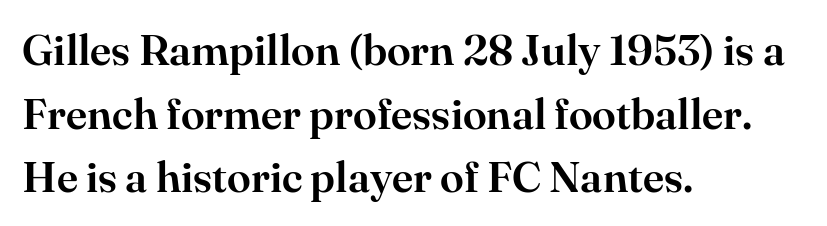
The image shows 43 px serif type, upright; set left-aligned, normal line spacing (1.48x), normal letter spacing, not underlined; high stroke contrast and a small x-height.
